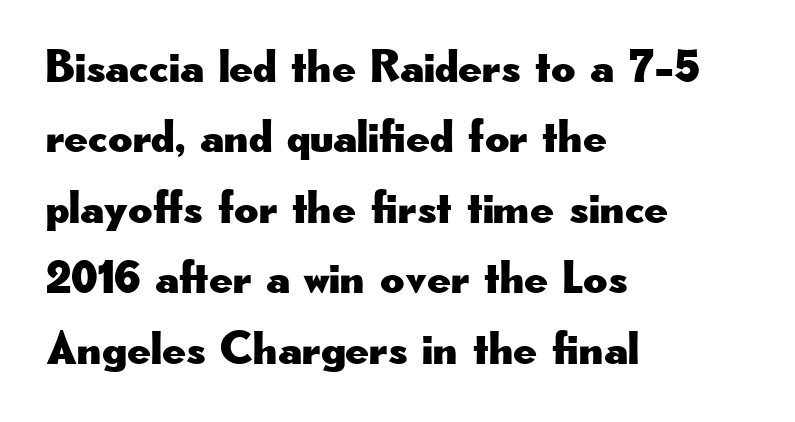
Q: Is the text italic (slanted)? A: No, it is upright.
Q: Is the typeface a serif or a sans-serif typeface? A: Sans-serif.
Q: Is the text underlined? A: No.
Q: How is the paragraph aligned? A: Left-aligned.
Q: Is the spacing between letters normal or unusually wide? A: Normal.
Q: Is the spacing between lines tight, normal or loose? A: Normal.
Q: Width (condensed, normal, or wide)? A: Wide.
Q: Stroke contrast? A: Low.
Q: x-height? A: Small.
Q: Monospaced? A: No.
